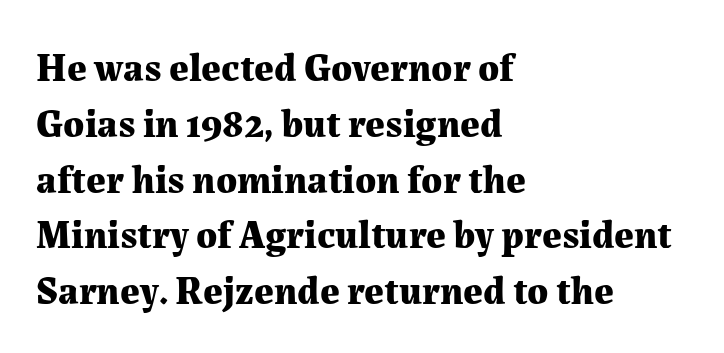
Q: Is the text bold? A: Yes.
Q: Is the text italic (slanted)? A: No, it is upright.
Q: Is the typeface a serif or a sans-serif typeface? A: Serif.
Q: Is the text underlined? A: No.
Q: How is the paragraph aligned? A: Left-aligned.
Q: Is the spacing between letters normal or unusually wide? A: Normal.
Q: Is the spacing between lines tight, normal or loose? A: Normal.
Q: Width (condensed, normal, or wide)? A: Normal.
Q: Stroke contrast? A: Medium.
Q: x-height? A: Medium.
Q: Monospaced? A: No.
